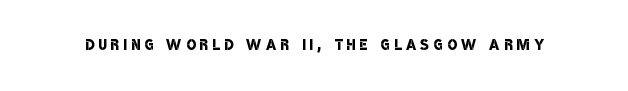
Q: Is the text bold? A: Semi-bold.
Q: Is the text underlined? A: No.
Q: Is the spacing between letters normal or unusually wide? A: Unusually wide.
